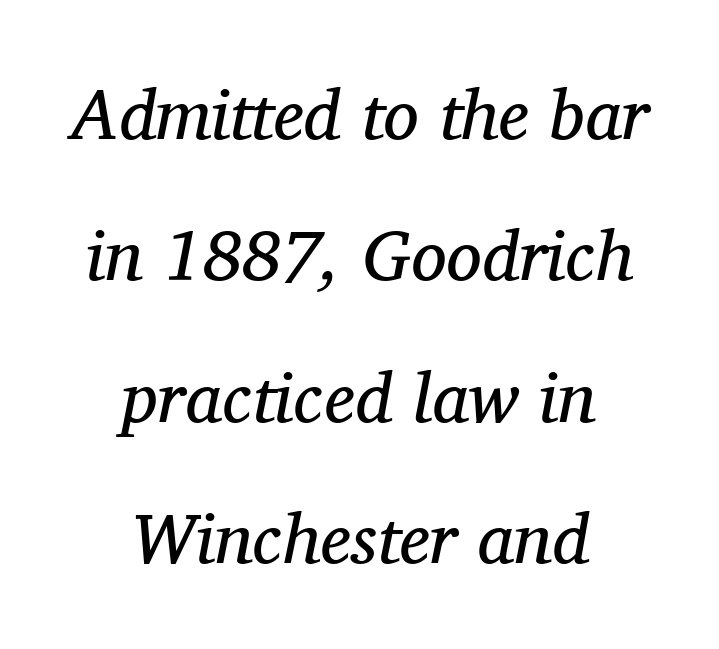
{"serif": "yes", "italic": "yes", "lean": "right", "slant_degrees": 11, "bold": "no", "weight": "regular", "width": "normal", "stroke_contrast": "medium", "x_height": "medium", "monospaced": "no", "underline": "no", "align": "center", "line_spacing": "loose", "line_spacing_ratio": 1.99, "letter_spacing": "normal", "letter_spacing_em": 0.0, "glyph_px": 71}
